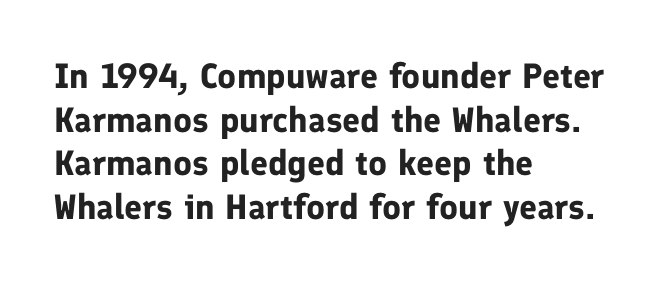
{"serif": "no", "italic": "no", "bold": "yes", "weight": "bold", "width": "normal", "stroke_contrast": "low", "x_height": "medium", "monospaced": "no", "underline": "no", "align": "left", "line_spacing": "normal", "line_spacing_ratio": 1.25, "letter_spacing": "normal", "letter_spacing_em": 0.0, "glyph_px": 35}
